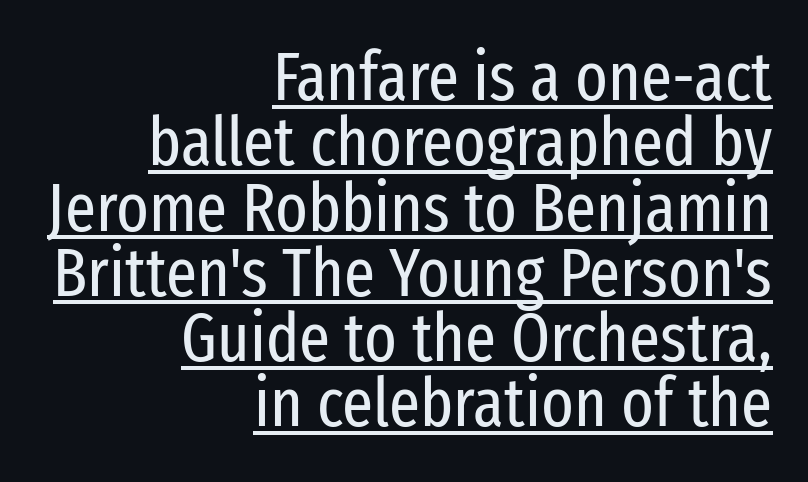
Visually the block forms a straight wall on the right and a jagged coastline on the left. No heavy texture on the line: the type isn't bold. Every word sits above its own underline. In terms of leading, this rendering errs on the cramped side.
